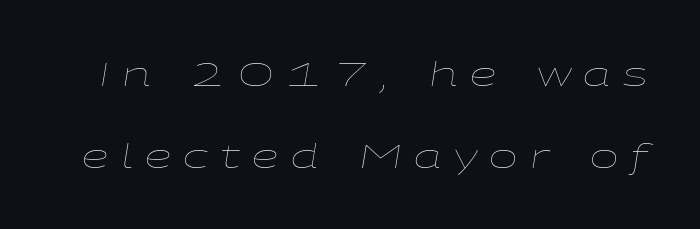
You could not count columns in this text — the font is proportionally spaced. Characters follow at a spacing far wider than the type designer built in. The weight tops out at a normal text grade. Has an underline been added? It has not. One glance says open: line gaps are wider than usual.
